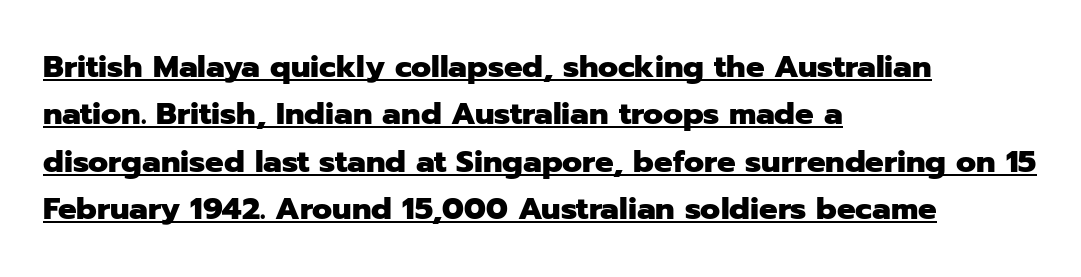
Q: Is the text bold? A: Yes.
Q: Is the text italic (slanted)? A: No, it is upright.
Q: Is the typeface a serif or a sans-serif typeface? A: Sans-serif.
Q: Is the text underlined? A: Yes.
Q: How is the paragraph aligned? A: Left-aligned.
Q: Is the spacing between letters normal or unusually wide? A: Normal.
Q: Is the spacing between lines tight, normal or loose? A: Normal.
Q: Width (condensed, normal, or wide)? A: Normal.
Q: Stroke contrast? A: Low.
Q: x-height? A: Medium.
Q: Monospaced? A: No.
